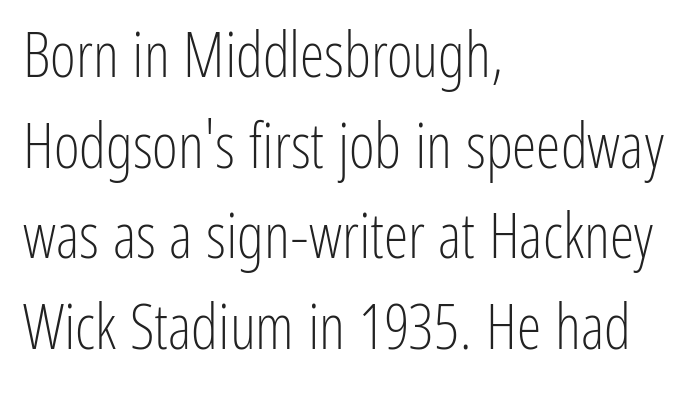
The letters stand upright; this is a roman face. Is this a fixed-width face? No — the glyphs have proportional, varying widths. A typesetter would call this leading conventional body-copy spacing. A quiet, ordinary-to-light weight characterises the typeface.
